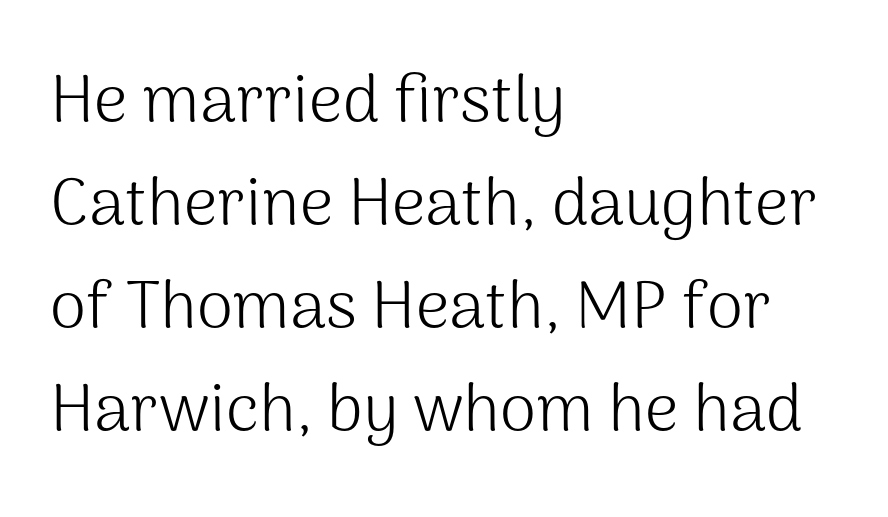
{"serif": "no", "italic": "no", "bold": "no", "weight": "light", "width": "normal", "stroke_contrast": "medium", "x_height": "medium", "monospaced": "no", "underline": "no", "align": "left", "line_spacing": "normal", "line_spacing_ratio": 1.56, "letter_spacing": "normal", "letter_spacing_em": 0.0, "glyph_px": 66}
